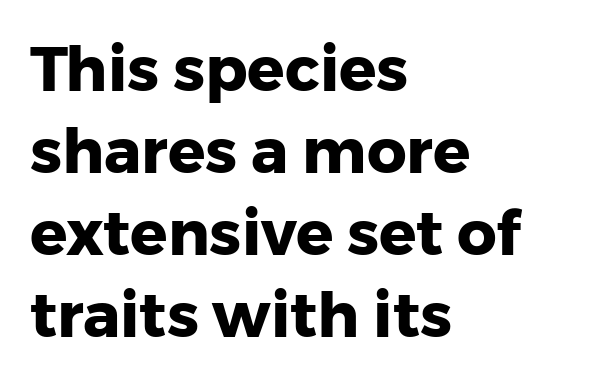
The image shows 62 px heavy sans-serif type, upright; set left-aligned, normal line spacing (1.32x), normal letter spacing, not underlined; low stroke contrast and a medium x-height.
